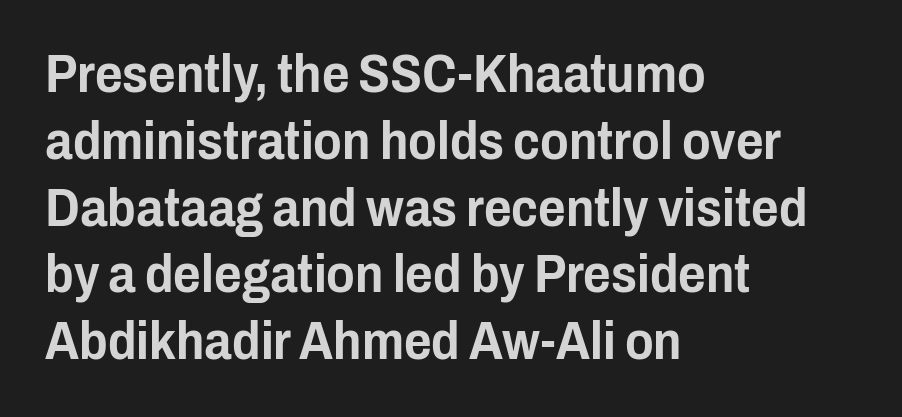
The image shows 53 px condensed sans-serif type, upright; set left-aligned, normal line spacing (1.26x), normal letter spacing, not underlined; low stroke contrast and a medium x-height.
